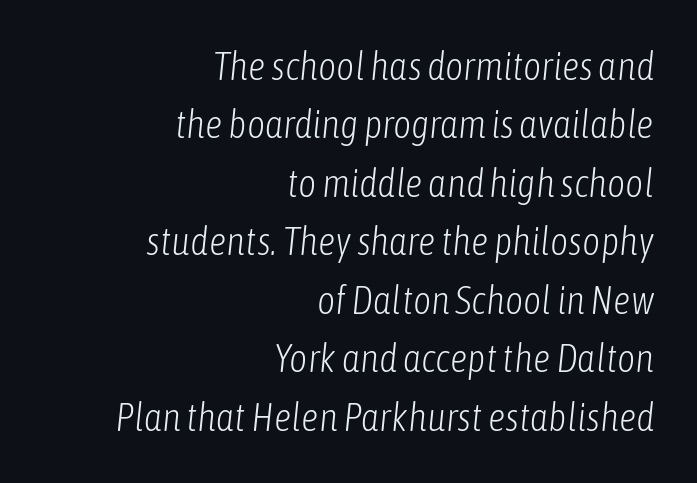
Q: Is the text bold? A: No.
Q: Is the text italic (slanted)? A: Yes, it leans right by about 6 degrees.
Q: Is the text underlined? A: No.
Q: How is the paragraph aligned? A: Right-aligned.
Q: Is the spacing between letters normal or unusually wide? A: Normal.
Q: Is the spacing between lines tight, normal or loose? A: Normal.
Q: Width (condensed, normal, or wide)? A: Condensed.
Q: Stroke contrast? A: Low.
Q: x-height? A: Medium.
Q: Monospaced? A: No.
